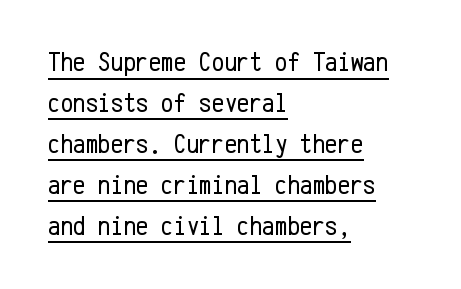
The image shows 28 px regular-weight, condensed sans-serif type, upright, monospaced; set left-aligned, normal line spacing (1.46x), normal letter spacing, underlined; low stroke contrast and a medium x-height.
